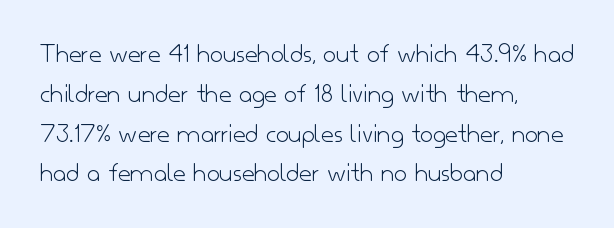
The specimen reads as upright at a glance. Proportional: the letters do not fall into vertical columns. The designer went with a sans here, leaving each stem footless. Glyph-to-glyph distance matches everyday printed text.
